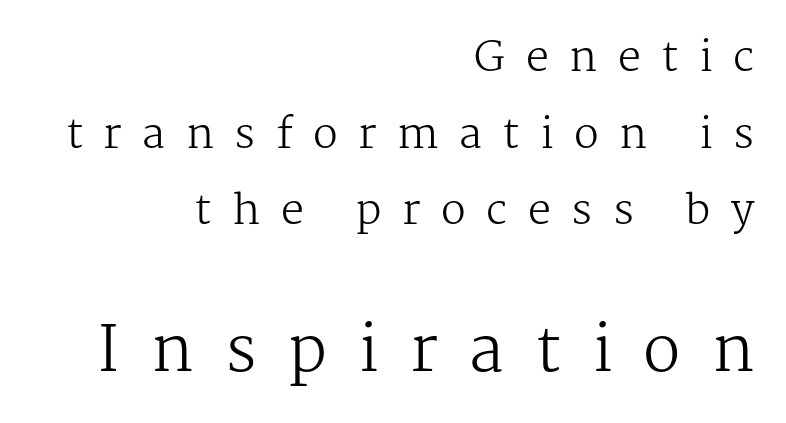
Look at the glyph heights: the lower group is clearly the bigger setting. The compositor pushed each line to the right boundary. Underlining? Definitely not there. A typesetter would call this proportional, since set widths differ per character.
